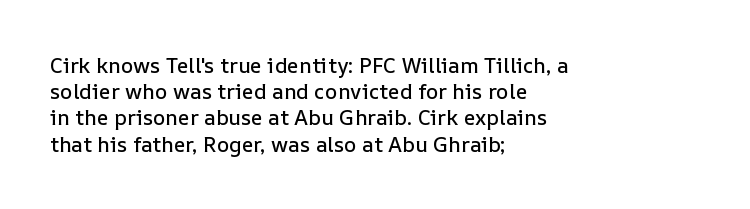
The image shows 21 px text type, upright; set left-aligned, normal line spacing (1.25x), normal letter spacing, not underlined.
